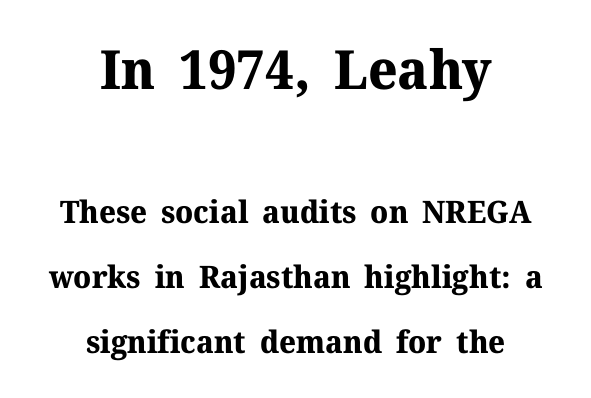
Students, note that the glyphs here touch the page at normal intervals. Compare the two chunks: the upper has the greater cap height. Each letter keeps its own natural width here, so spacing adapts to shape. No italicization has been applied; the sample stays upright.
